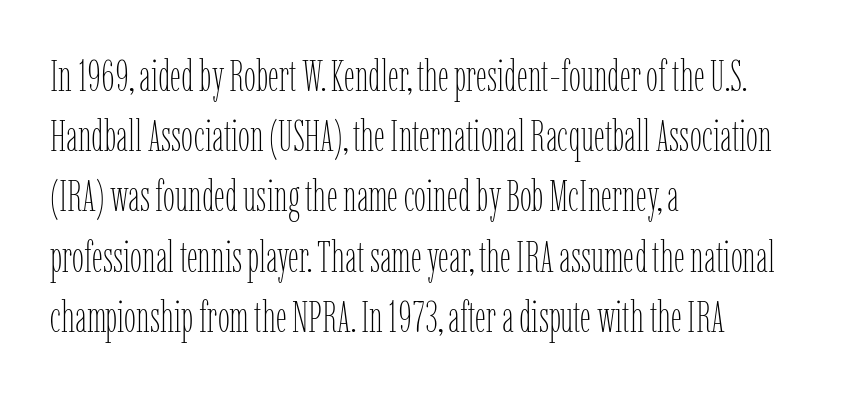
One-word summary of the alignment: left. Letters rest on an invisible, unmarked baseline. The letters advance in unequal steps, a hallmark of proportional type. Each word holds together tightly as a unit, with standard inter-letter gaps. The letters stand upright; this is a roman face. Weight: not bold — regular or lighter.
